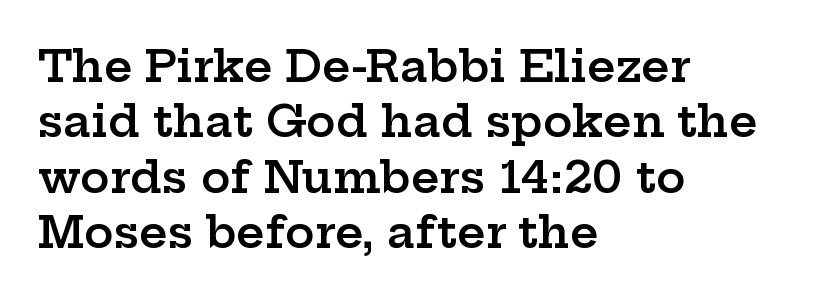
Q: Is the text bold? A: Semi-bold.
Q: Is the text italic (slanted)? A: No, it is upright.
Q: Is the typeface a serif or a sans-serif typeface? A: Serif.
Q: Is the text underlined? A: No.
Q: How is the paragraph aligned? A: Left-aligned.
Q: Is the spacing between letters normal or unusually wide? A: Normal.
Q: Is the spacing between lines tight, normal or loose? A: Normal.
Q: Width (condensed, normal, or wide)? A: Wide.
Q: Stroke contrast? A: Low.
Q: x-height? A: Medium.
Q: Monospaced? A: No.
